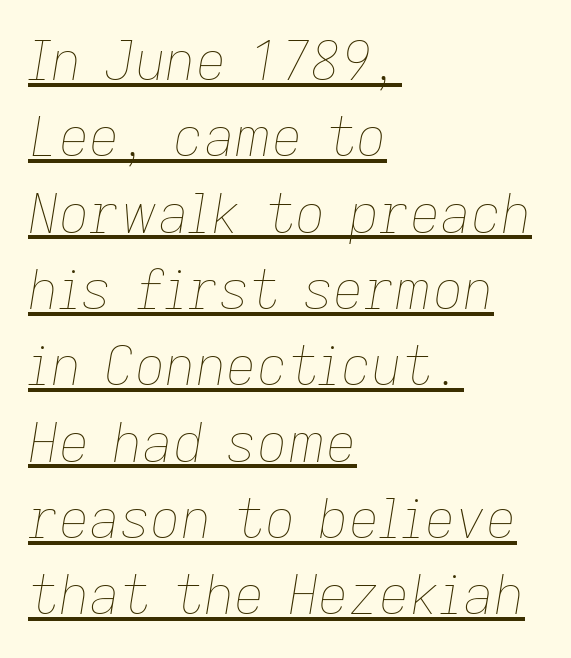
Inter-character spacing is left at the font's built-in metrics. Honestly, the row spacing looks completely unremarkable. Stroke thickness stays within the range of a standard reading face or lighter. Decoration check: the copy is underlined. Each line starts at the same left margin while the right side varies. The specimen reads as italic at a glance.
